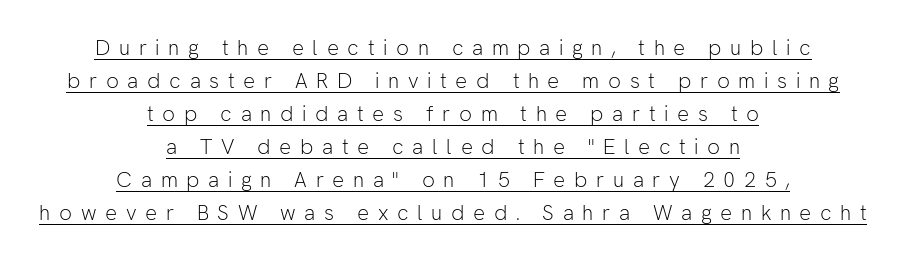
The image shows 21 px text type, upright; set centered, normal line spacing (1.57x), unusually wide letter spacing (+0.41 em), underlined.
